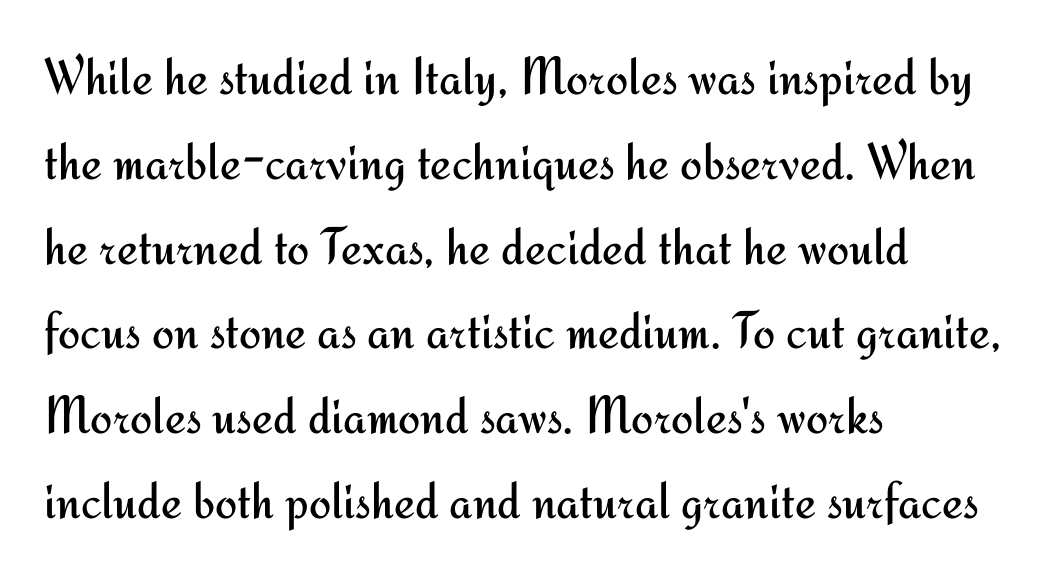
Is the letter spacing exaggerated? No — it looks like the ordinary default. A roman cut, with each character standing at attention. Horizontal bands of white between lines are of average thickness. The passage shown is not underscored anywhere. The letters carry no serifs — their stems end cleanly without finishing strokes.
